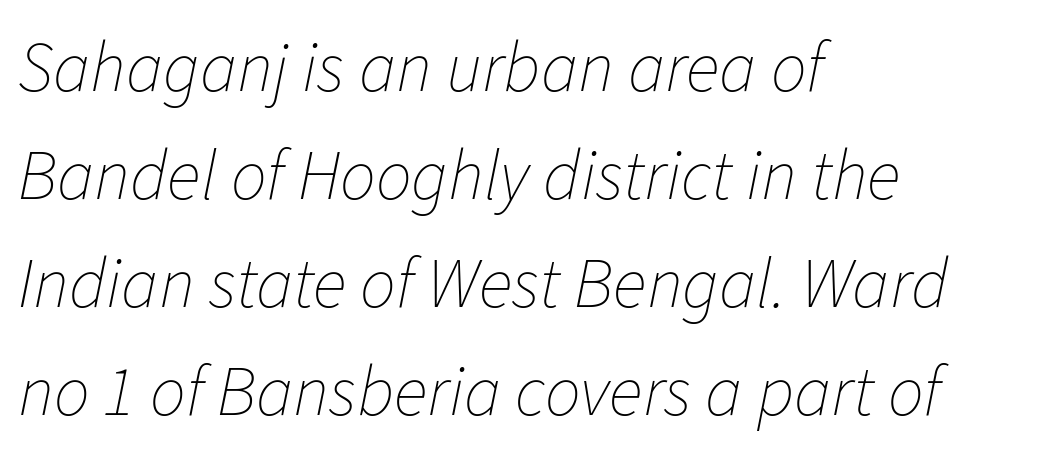
The image shows 71 px thin type, italic (leaning right); set left-aligned, normal line spacing (1.52x), normal letter spacing, not underlined; low stroke contrast and a medium x-height.
